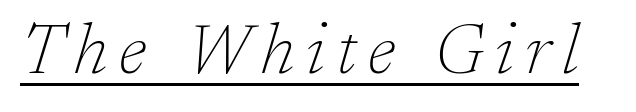
Q: Is the text bold? A: No.
Q: Is the text italic (slanted)? A: Yes, it leans right by about 17 degrees.
Q: Is the typeface a serif or a sans-serif typeface? A: Serif.
Q: Is the text underlined? A: Yes.
Q: Width (condensed, normal, or wide)? A: Normal.
Q: Stroke contrast? A: Low.
Q: x-height? A: Medium.
Q: Monospaced? A: No.
